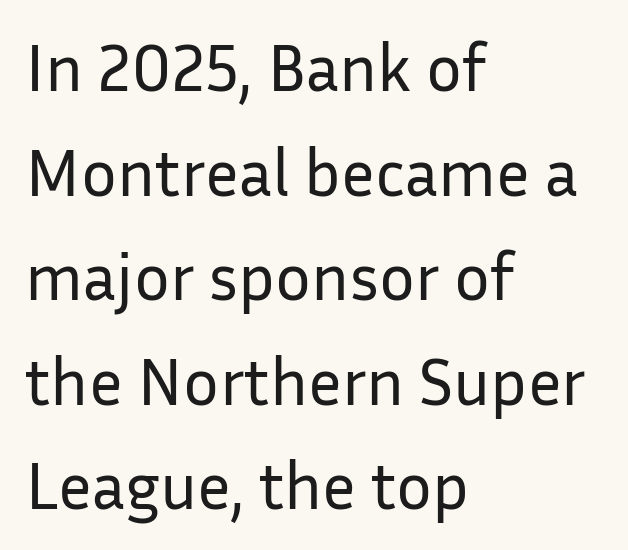
Q: Is the text bold? A: No.
Q: Is the text italic (slanted)? A: No, it is upright.
Q: Is the typeface a serif or a sans-serif typeface? A: Sans-serif.
Q: Is the text underlined? A: No.
Q: How is the paragraph aligned? A: Left-aligned.
Q: Is the spacing between letters normal or unusually wide? A: Normal.
Q: Is the spacing between lines tight, normal or loose? A: Normal.
Q: Width (condensed, normal, or wide)? A: Normal.
Q: Stroke contrast? A: Low.
Q: x-height? A: Medium.
Q: Monospaced? A: No.
